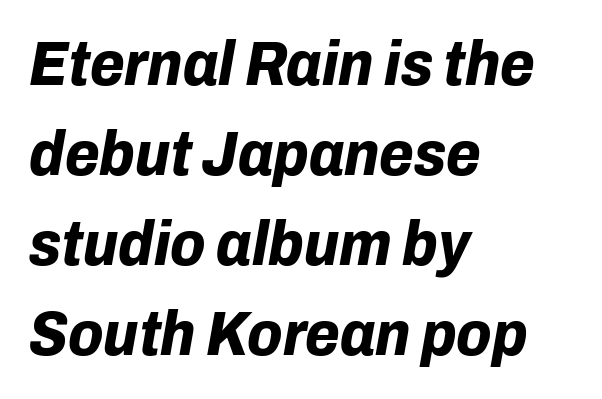
Q: Is the text bold? A: Yes.
Q: Is the text italic (slanted)? A: Yes, it leans right by about 10 degrees.
Q: Is the text underlined? A: No.
Q: How is the paragraph aligned? A: Left-aligned.
Q: Is the spacing between letters normal or unusually wide? A: Normal.
Q: Is the spacing between lines tight, normal or loose? A: Normal.
Q: Width (condensed, normal, or wide)? A: Normal.
Q: Stroke contrast? A: Low.
Q: x-height? A: Medium.
Q: Monospaced? A: No.
